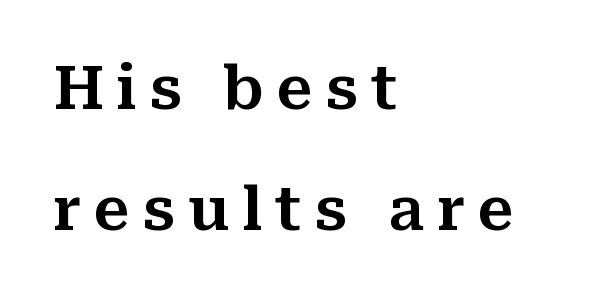
Q: Is the text italic (slanted)? A: No, it is upright.
Q: Is the typeface a serif or a sans-serif typeface? A: Serif.
Q: Is the text underlined? A: No.
Q: How is the paragraph aligned? A: Left-aligned.
Q: Is the spacing between letters normal or unusually wide? A: Unusually wide.
Q: Is the spacing between lines tight, normal or loose? A: Loose.
Q: Width (condensed, normal, or wide)? A: Normal.
Q: Stroke contrast? A: Medium.
Q: x-height? A: Medium.
Q: Monospaced? A: No.
